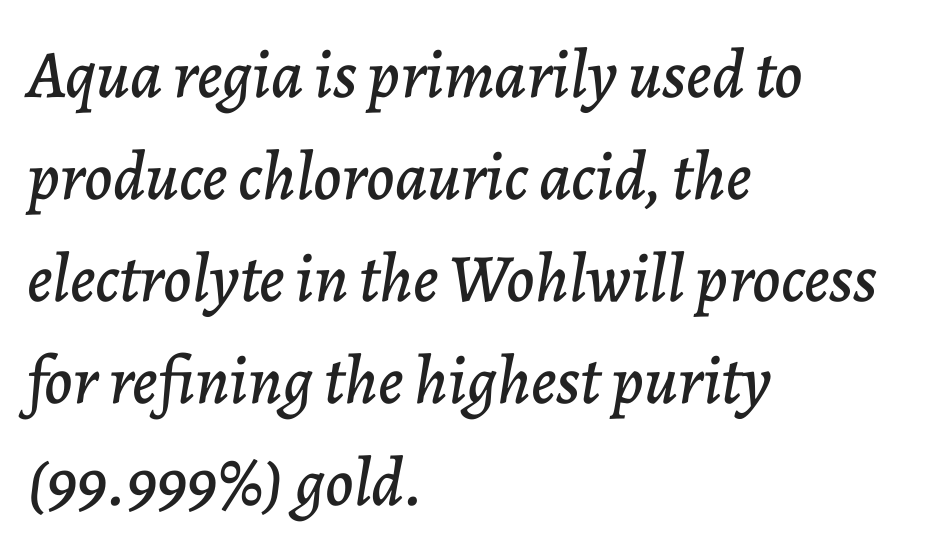
Q: Is the text italic (slanted)? A: Yes, it leans right by about 7 degrees.
Q: Is the text underlined? A: No.
Q: How is the paragraph aligned? A: Left-aligned.
Q: Is the spacing between letters normal or unusually wide? A: Normal.
Q: Is the spacing between lines tight, normal or loose? A: Normal.
Q: Width (condensed, normal, or wide)? A: Normal.
Q: Stroke contrast? A: Low.
Q: x-height? A: Medium.
Q: Monospaced? A: No.
